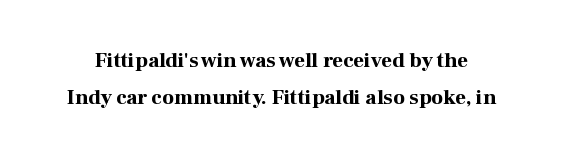
Q: Is the text bold? A: Yes.
Q: Is the text italic (slanted)? A: No, it is upright.
Q: Is the text underlined? A: No.
Q: Is the spacing between letters normal or unusually wide? A: Normal.
